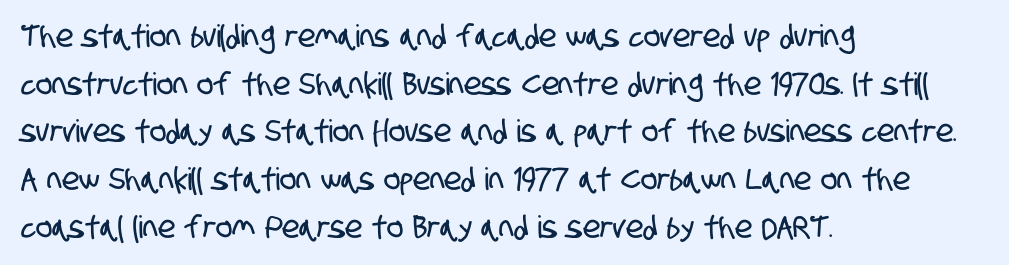
The image shows 31 px condensed sans-serif type; set left-aligned, normal line spacing (1.54x), normal letter spacing, not underlined; low stroke contrast and a large x-height.
